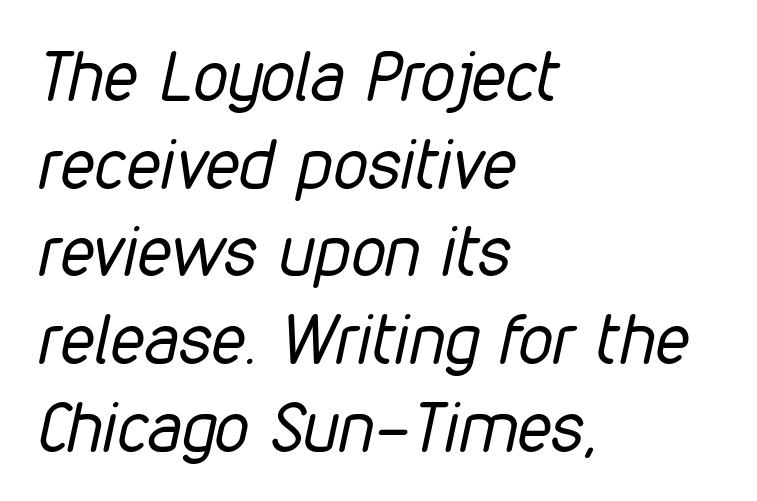
{"italic": "yes", "lean": "right", "slant_degrees": 12, "bold": "no", "weight": "regular", "width": "condensed", "stroke_contrast": "low", "x_height": "medium", "monospaced": "no", "underline": "no", "align": "left", "line_spacing": "normal", "line_spacing_ratio": 1.27, "letter_spacing": "normal", "letter_spacing_em": 0.0, "glyph_px": 69}
